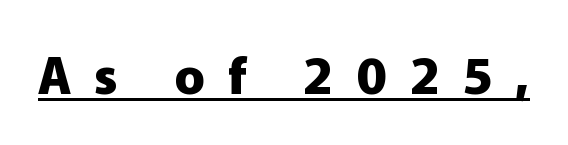
Q: Is the text bold? A: Yes.
Q: Is the text italic (slanted)? A: No, it is upright.
Q: Is the typeface a serif or a sans-serif typeface? A: Sans-serif.
Q: Is the text underlined? A: Yes.
Q: Is the spacing between letters normal or unusually wide? A: Unusually wide.
Q: Width (condensed, normal, or wide)? A: Normal.
Q: Stroke contrast? A: Low.
Q: x-height? A: Medium.
Q: Monospaced? A: No.
